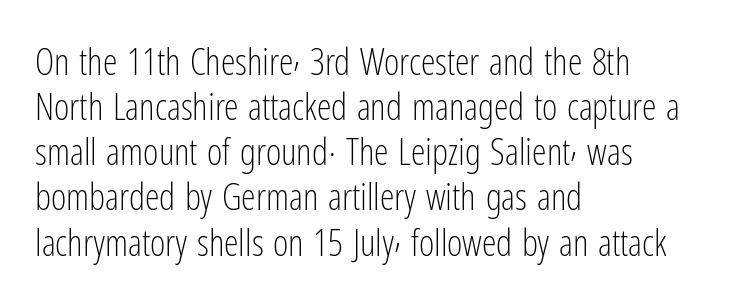
Posture: vertical. These lines are rendered in a variable-pitch font. What stands out about the letter spacing? Nothing — it is the standard amount. To sum up the face: it is a sans, with no serifs. The paragraph has a hard left edge and a soft right edge. Stems here are at most as thick as an everyday book face.
